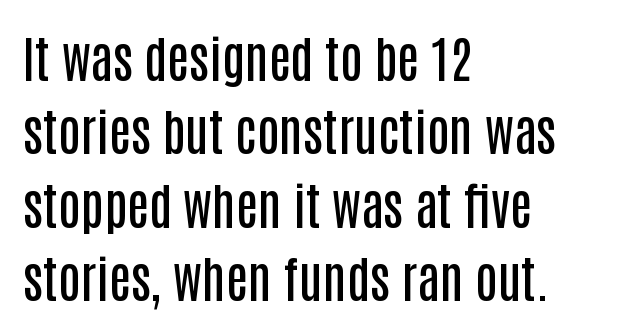
The image shows 50 px semibold, condensed sans-serif type, upright; set left-aligned, normal line spacing (1.47x), normal letter spacing, not underlined; low stroke contrast and a large x-height.
